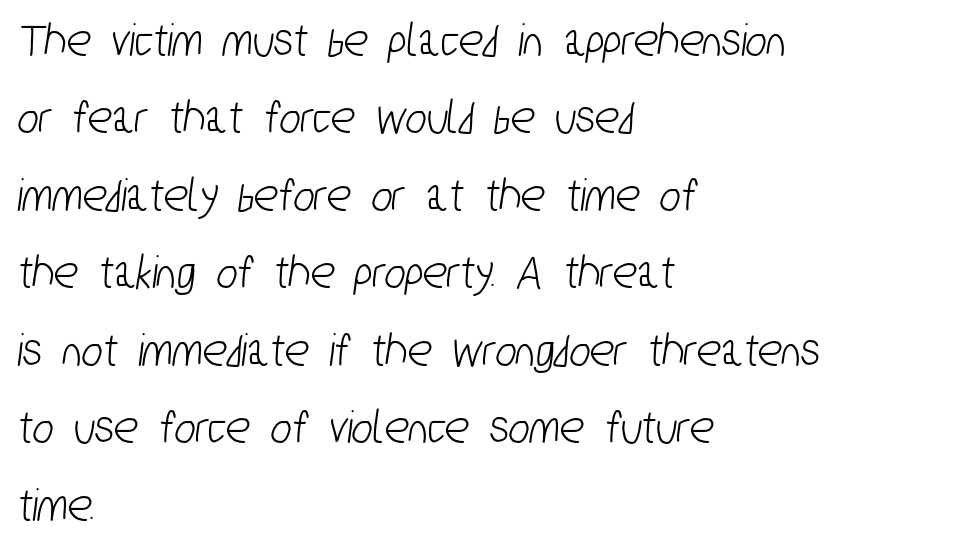
{"serif": "no", "width": "condensed", "stroke_contrast": "low", "x_height": "medium", "monospaced": "no", "underline": "no", "align": "left", "line_spacing": "normal", "line_spacing_ratio": 1.55, "letter_spacing": "normal", "letter_spacing_em": 0.0, "glyph_px": 50}
